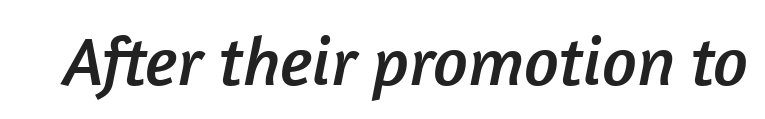
{"serif": "no", "width": "normal", "stroke_contrast": "low", "x_height": "medium", "monospaced": "no", "underline": "no", "letter_spacing": "normal", "letter_spacing_em": 0.0, "glyph_px": 69}
